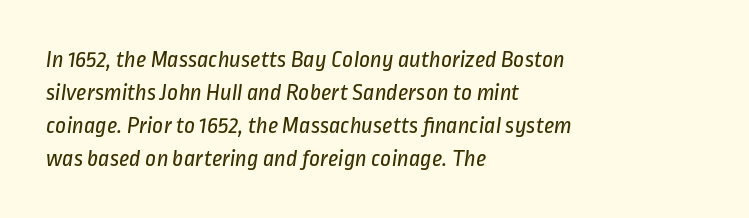
Q: Is the text bold? A: No.
Q: Is the text underlined? A: No.
Q: How is the paragraph aligned? A: Left-aligned.
Q: Is the spacing between letters normal or unusually wide? A: Normal.
Q: Is the spacing between lines tight, normal or loose? A: Normal.
